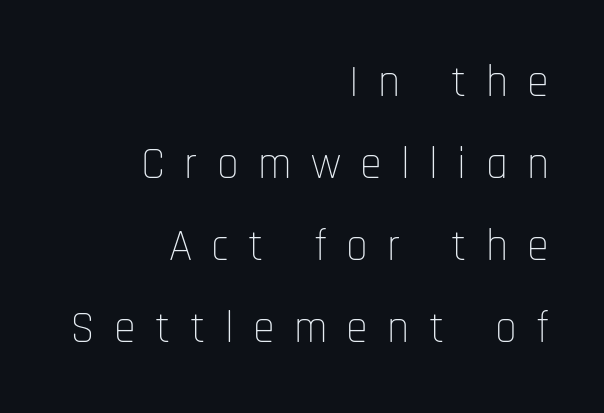
The glyphs in this specimen are sans serif. The letters stand upright; this is a roman face. Which margin do the lines hug? The right one — the left edge is uneven. Lines of text with bare space underneath.
